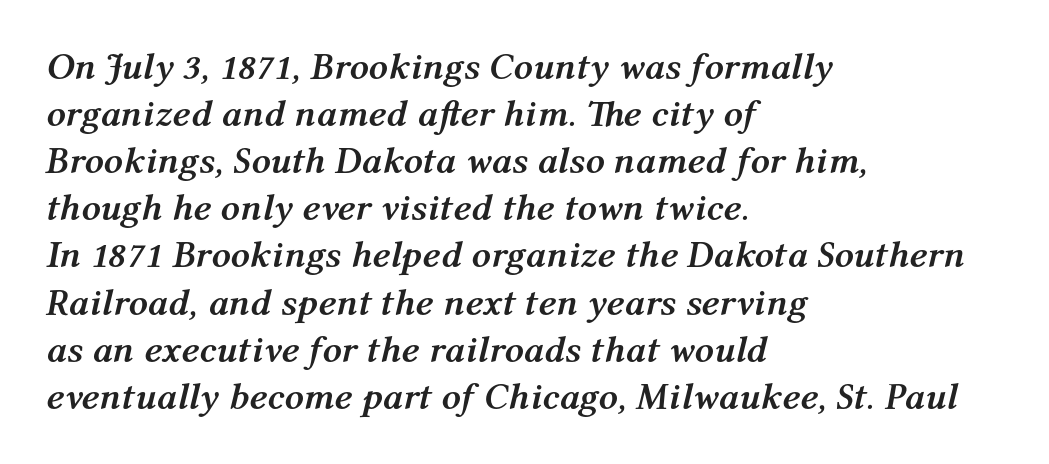
Q: Is the text bold? A: Yes.
Q: Is the text italic (slanted)? A: Yes, it leans right by about 12 degrees.
Q: Is the text underlined? A: No.
Q: How is the paragraph aligned? A: Left-aligned.
Q: Is the spacing between letters normal or unusually wide? A: Normal.
Q: Width (condensed, normal, or wide)? A: Normal.
Q: Stroke contrast? A: Medium.
Q: x-height? A: Medium.
Q: Monospaced? A: No.
